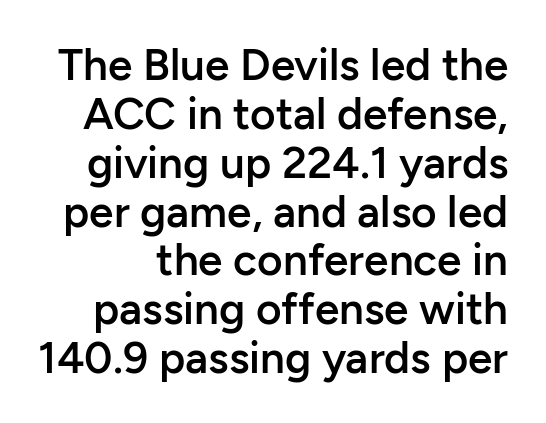
Q: Is the text bold? A: Semi-bold.
Q: Is the text italic (slanted)? A: No, it is upright.
Q: Is the typeface a serif or a sans-serif typeface? A: Sans-serif.
Q: Is the text underlined? A: No.
Q: Is the spacing between letters normal or unusually wide? A: Normal.
Q: Is the spacing between lines tight, normal or loose? A: Tight.
Q: Width (condensed, normal, or wide)? A: Normal.
Q: Stroke contrast? A: Low.
Q: x-height? A: Medium.
Q: Monospaced? A: No.
